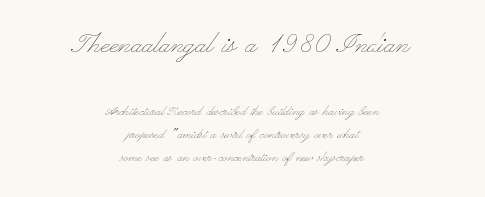
Q: Is the text bold? A: No.
Q: Is the text italic (slanted)? A: Yes.
Q: Is the text underlined? A: No.
Q: How is the paragraph aligned? A: Centered.
Q: Is the spacing between letters normal or unusually wide? A: Normal.
Q: Is the spacing between lines tight, normal or loose? A: Normal.
Q: Which block of text is set in a larger size, the first (top) or the second (bottom)? A: The first (top) one.
Q: Width (condensed, normal, or wide)? A: Wide.
Q: Stroke contrast? A: Low.
Q: x-height? A: Small.
Q: Monospaced? A: No.
